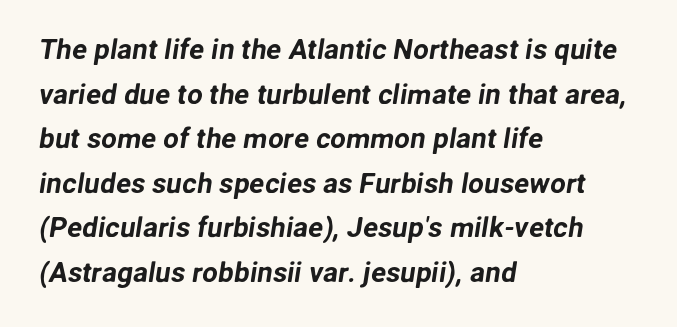
Q: Is the typeface a serif or a sans-serif typeface? A: Sans-serif.
Q: Is the text underlined? A: No.
Q: How is the paragraph aligned? A: Left-aligned.
Q: Is the spacing between letters normal or unusually wide? A: Normal.
Q: Is the spacing between lines tight, normal or loose? A: Normal.
Q: Width (condensed, normal, or wide)? A: Normal.
Q: Stroke contrast? A: Low.
Q: x-height? A: Medium.
Q: Monospaced? A: No.
